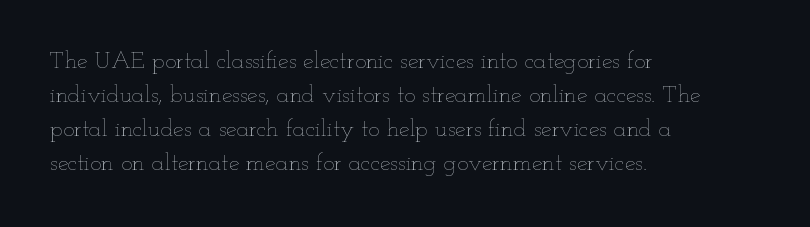
Q: Is the text bold? A: No.
Q: Is the text italic (slanted)? A: No, it is upright.
Q: Is the text underlined? A: No.
Q: How is the paragraph aligned? A: Left-aligned.
Q: Is the spacing between letters normal or unusually wide? A: Normal.
Q: Is the spacing between lines tight, normal or loose? A: Normal.
